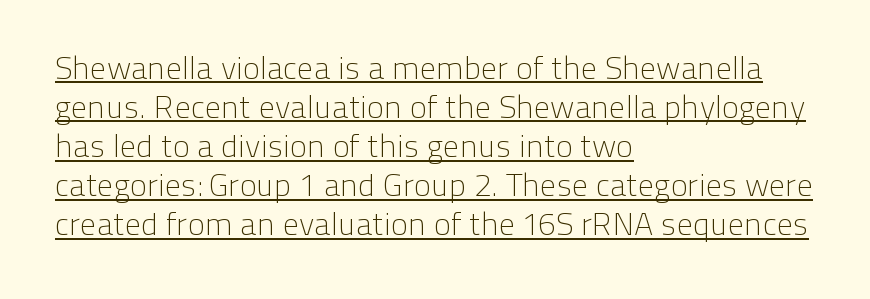
{"serif": "no", "italic": "no", "bold": "no", "weight": "light", "width": "normal", "stroke_contrast": "low", "x_height": "medium", "monospaced": "no", "underline": "yes", "align": "left", "line_spacing_ratio": 1.22, "letter_spacing": "normal", "letter_spacing_em": 0.0, "glyph_px": 32}
